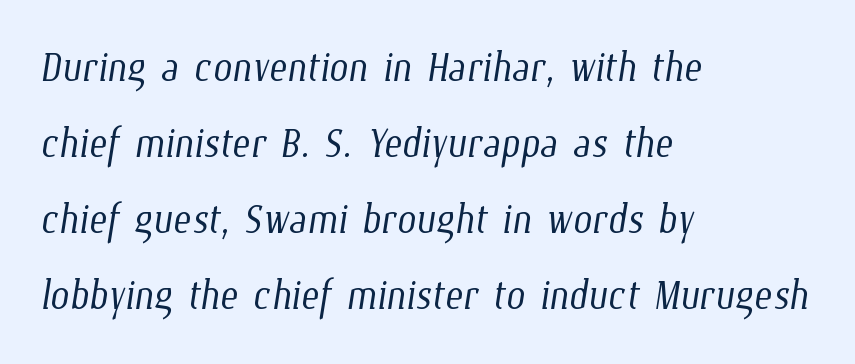
Q: Is the text bold? A: No.
Q: Is the text underlined? A: No.
Q: How is the paragraph aligned? A: Left-aligned.
Q: Is the spacing between letters normal or unusually wide? A: Normal.
Q: Is the spacing between lines tight, normal or loose? A: Normal.
Q: Width (condensed, normal, or wide)? A: Condensed.
Q: Stroke contrast? A: Low.
Q: x-height? A: Medium.
Q: Monospaced? A: No.
